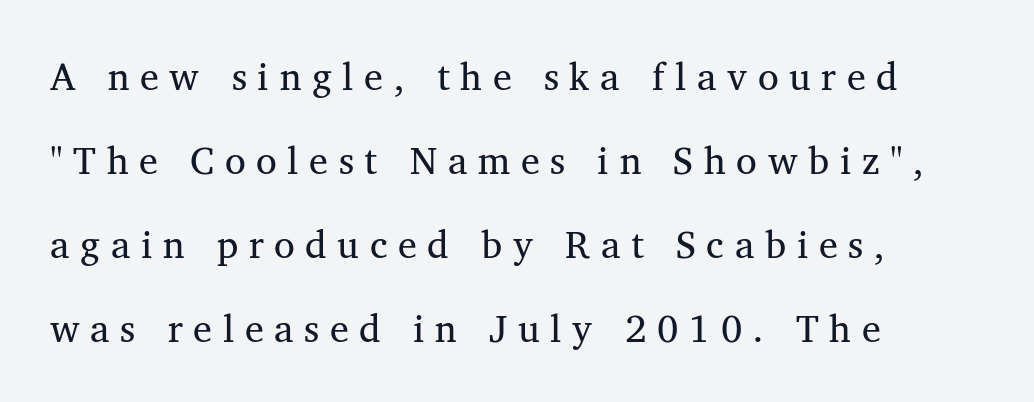
The ragged edge is on the right, which tells us the setting is flush left. The line-height multiplier appears high, well above default. Display-style spreading of the glyphs; the letterfit is very open. This rendering employs a face with finishing strokes, i.e., a serif. Descender tails drop into unmarked territory.
